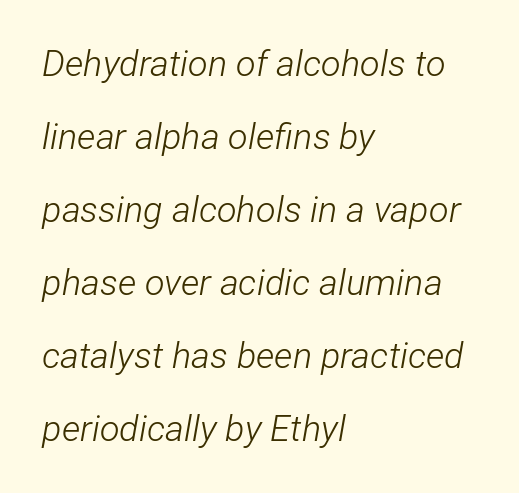
Q: Is the text bold? A: No.
Q: Is the text italic (slanted)? A: Yes, it leans right by about 12 degrees.
Q: Is the text underlined? A: No.
Q: How is the paragraph aligned? A: Left-aligned.
Q: Is the spacing between letters normal or unusually wide? A: Normal.
Q: Is the spacing between lines tight, normal or loose? A: Loose.
Q: Width (condensed, normal, or wide)? A: Condensed.
Q: Stroke contrast? A: Low.
Q: x-height? A: Medium.
Q: Monospaced? A: No.
